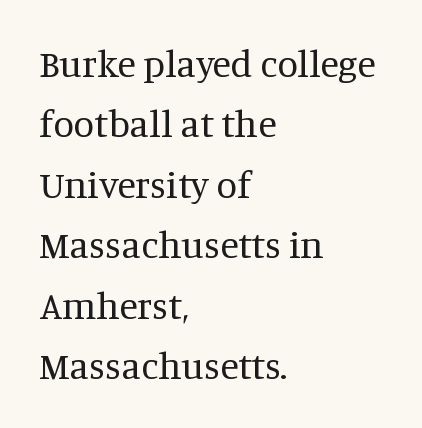
Q: Is the text bold? A: No.
Q: Is the text italic (slanted)? A: No, it is upright.
Q: Is the typeface a serif or a sans-serif typeface? A: Serif.
Q: Is the text underlined? A: No.
Q: How is the paragraph aligned? A: Left-aligned.
Q: Is the spacing between letters normal or unusually wide? A: Normal.
Q: Is the spacing between lines tight, normal or loose? A: Normal.
Q: Width (condensed, normal, or wide)? A: Normal.
Q: Stroke contrast? A: Medium.
Q: x-height? A: Large.
Q: Monospaced? A: No.
